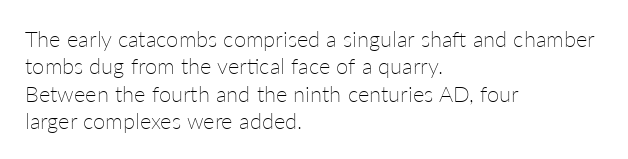
Q: Is the text bold? A: No.
Q: Is the text italic (slanted)? A: No, it is upright.
Q: Is the text underlined? A: No.
Q: How is the paragraph aligned? A: Left-aligned.
Q: Is the spacing between letters normal or unusually wide? A: Normal.
